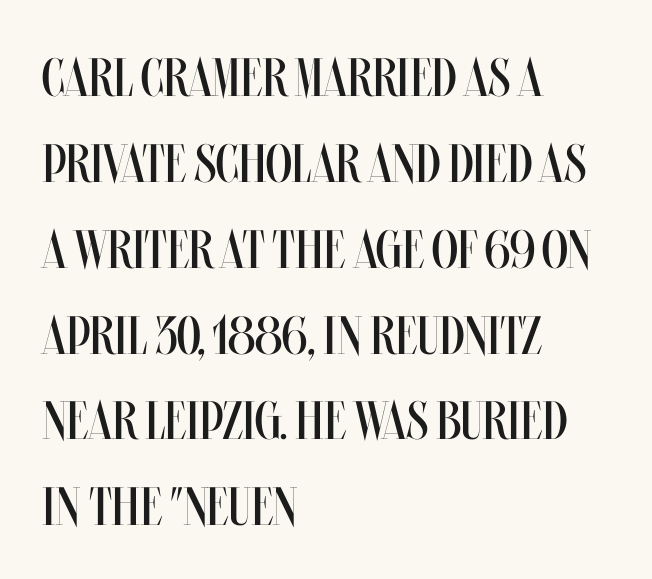
Q: Is the text bold? A: No.
Q: Is the text italic (slanted)? A: No, it is upright.
Q: Is the text underlined? A: No.
Q: How is the paragraph aligned? A: Left-aligned.
Q: Is the spacing between letters normal or unusually wide? A: Normal.
Q: Is the spacing between lines tight, normal or loose? A: Normal.
Q: Width (condensed, normal, or wide)? A: Condensed.
Q: Stroke contrast? A: Medium.
Q: x-height? A: Large.
Q: Monospaced? A: No.
